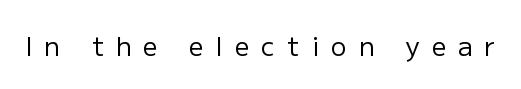
Q: Is the text bold? A: No.
Q: Is the text italic (slanted)? A: No, it is upright.
Q: Is the text underlined? A: No.
Q: Is the spacing between letters normal or unusually wide? A: Unusually wide.
